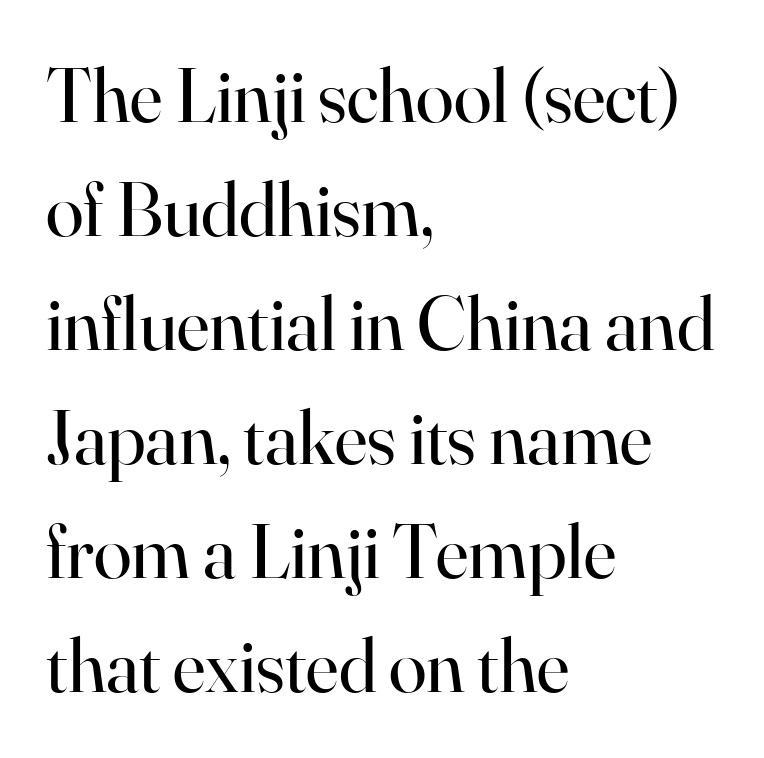
The image shows 77 px regular-weight serif type, upright; set left-aligned, normal line spacing (1.48x), normal letter spacing, not underlined; high stroke contrast and a small x-height.
